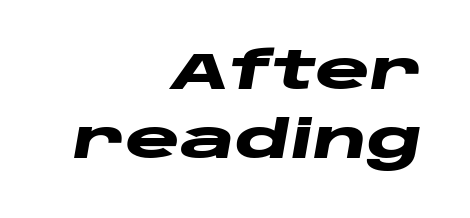
The image shows 52 px heavy, wide type, italic (leaning right); set right-aligned, normal line spacing (1.32x), normal letter spacing, not underlined; low stroke contrast and a large x-height.
